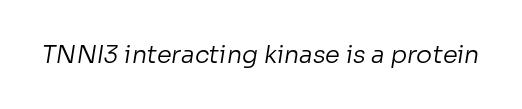
Q: Is the text bold? A: No.
Q: Is the text underlined? A: No.
Q: Is the spacing between letters normal or unusually wide? A: Normal.
